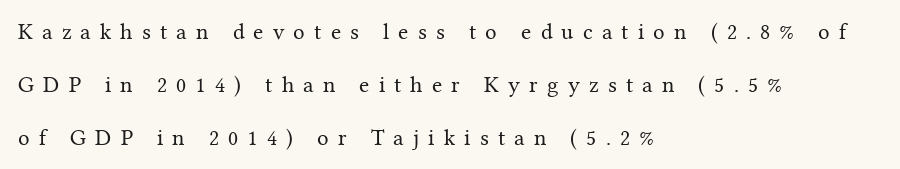
The image shows 23 px text type, upright; set left-aligned, loose line spacing (2.3x), unusually wide letter spacing (+0.4 em), not underlined.
